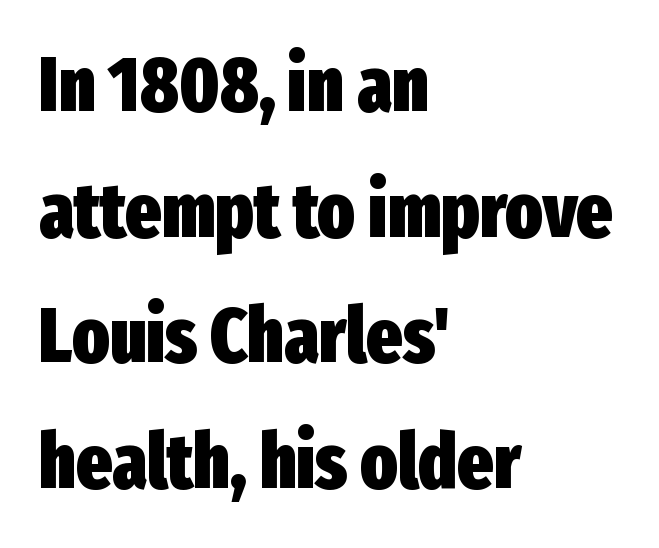
The image shows 77 px heavy, condensed sans-serif type, upright; set left-aligned, normal line spacing (1.63x), normal letter spacing, not underlined; low stroke contrast and a medium x-height.
